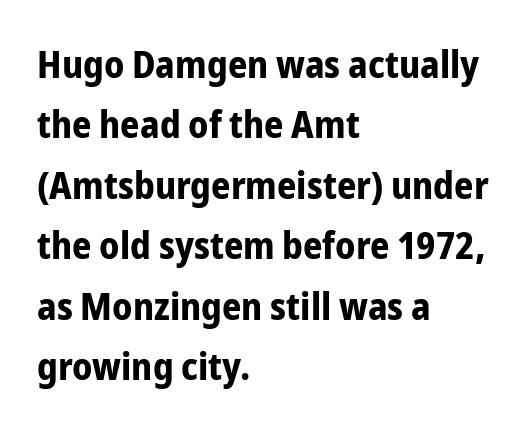
{"serif": "no", "italic": "no", "bold": "yes", "weight": "bold", "width": "condensed", "stroke_contrast": "low", "x_height": "medium", "monospaced": "no", "underline": "no", "align": "left", "line_spacing": "normal", "line_spacing_ratio": 1.59, "letter_spacing": "normal", "letter_spacing_em": 0.0, "glyph_px": 38}
